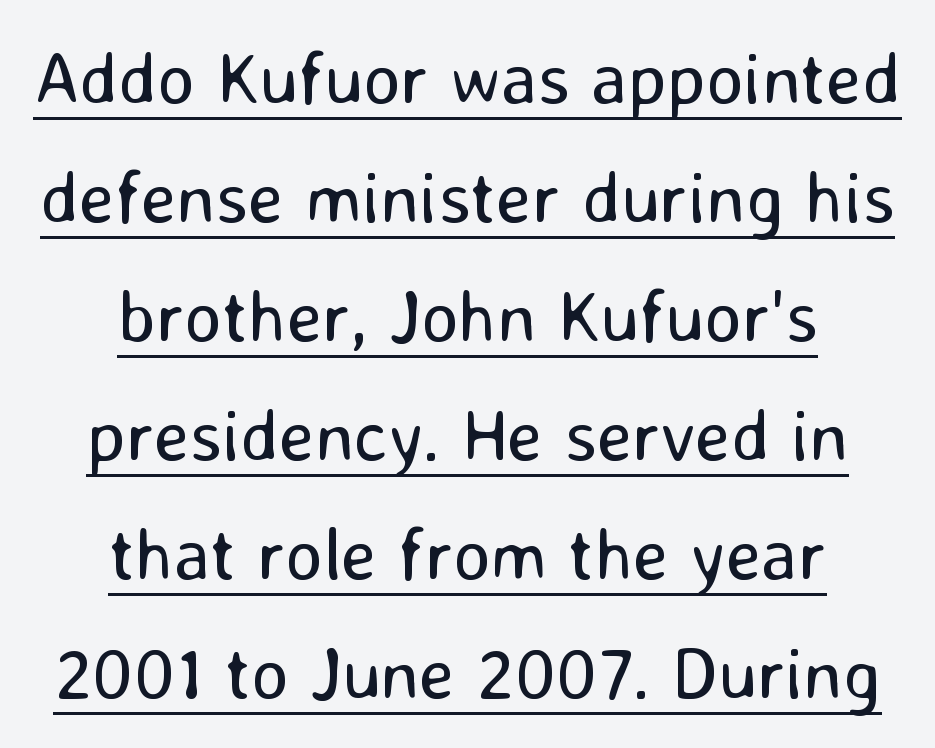
Q: Is the text bold? A: No.
Q: Is the text italic (slanted)? A: No, it is upright.
Q: Is the typeface a serif or a sans-serif typeface? A: Sans-serif.
Q: Is the text underlined? A: Yes.
Q: How is the paragraph aligned? A: Centered.
Q: Is the spacing between letters normal or unusually wide? A: Normal.
Q: Is the spacing between lines tight, normal or loose? A: Normal.
Q: Width (condensed, normal, or wide)? A: Normal.
Q: Stroke contrast? A: Low.
Q: x-height? A: Medium.
Q: Monospaced? A: No.
